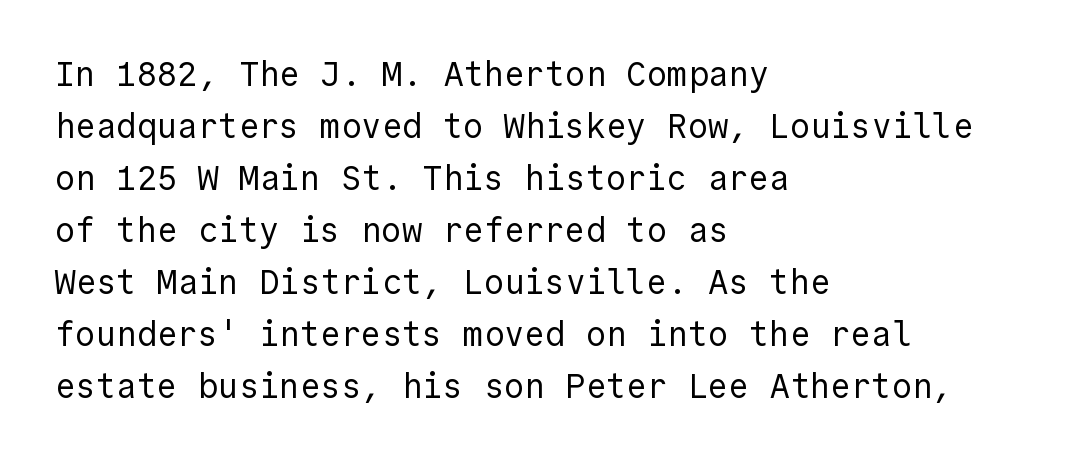
Q: Is the text bold? A: No.
Q: Is the text italic (slanted)? A: No, it is upright.
Q: Is the typeface a serif or a sans-serif typeface? A: Sans-serif.
Q: Is the text underlined? A: No.
Q: How is the paragraph aligned? A: Left-aligned.
Q: Is the spacing between letters normal or unusually wide? A: Normal.
Q: Is the spacing between lines tight, normal or loose? A: Normal.
Q: Width (condensed, normal, or wide)? A: Normal.
Q: x-height? A: Medium.
